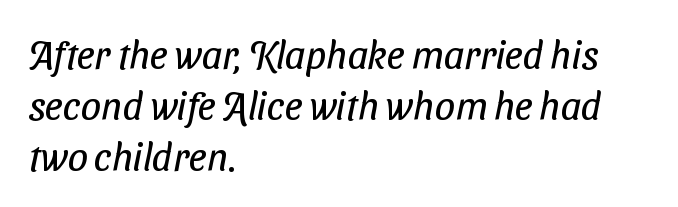
A light-to-regular cut is what we see here. Honestly, there is no underline to notice here at all. In terms of leading, this rendering sits right in the middle. Inter-character spacing is left at the font's built-in metrics.
